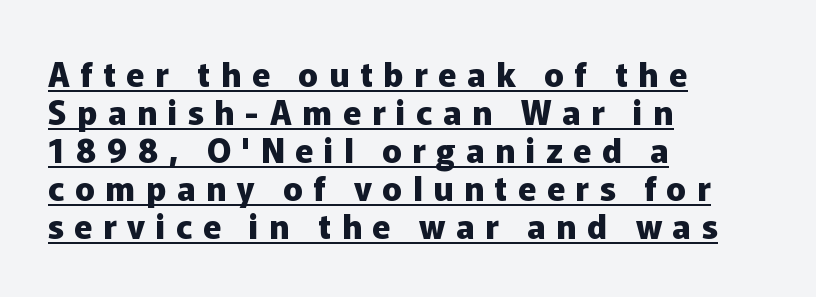
Q: Is the text bold? A: Yes.
Q: Is the text italic (slanted)? A: No, it is upright.
Q: Is the typeface a serif or a sans-serif typeface? A: Sans-serif.
Q: Is the text underlined? A: Yes.
Q: How is the paragraph aligned? A: Left-aligned.
Q: Is the spacing between letters normal or unusually wide? A: Unusually wide.
Q: Is the spacing between lines tight, normal or loose? A: Tight.
Q: Width (condensed, normal, or wide)? A: Normal.
Q: Stroke contrast? A: Low.
Q: x-height? A: Medium.
Q: Monospaced? A: No.
